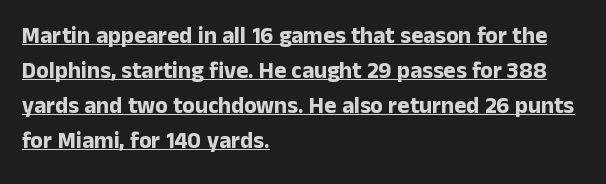
{"italic": "no", "bold": "yes", "underline": "yes", "align": "left", "line_spacing": "normal", "line_spacing_ratio": 1.52, "letter_spacing": "normal", "letter_spacing_em": 0.0, "glyph_px": 23}
